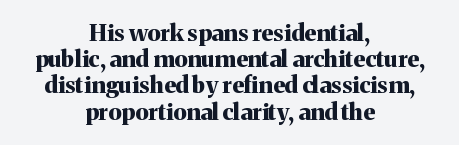
The image shows 23 px bold type, upright; set centered, tight line spacing (1.14x), normal letter spacing, not underlined.
